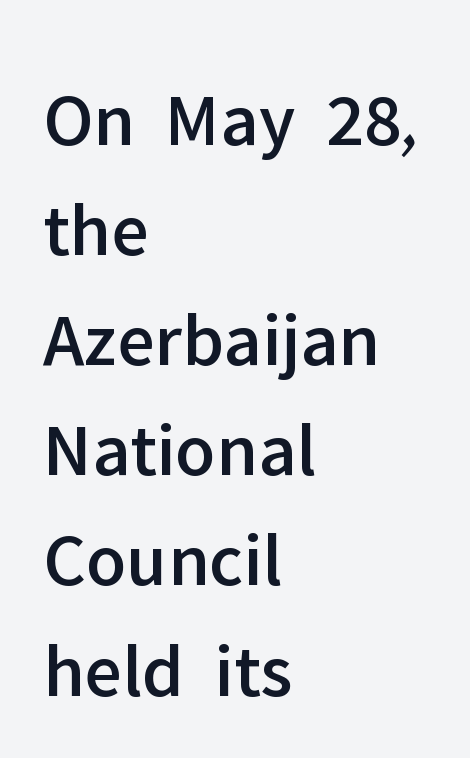
{"serif": "no", "italic": "no", "width": "normal", "stroke_contrast": "low", "x_height": "medium", "monospaced": "no", "underline": "no", "align": "left", "line_spacing": "normal", "line_spacing_ratio": 1.43, "letter_spacing": "normal", "letter_spacing_em": 0.0, "glyph_px": 77}
